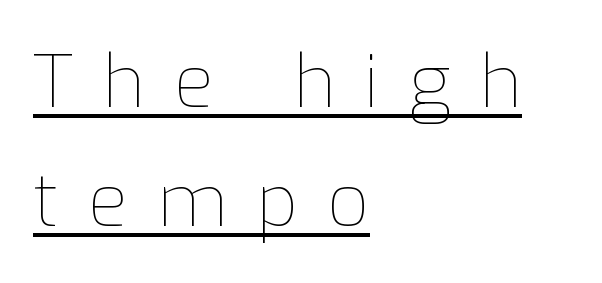
Regarding leading, the lines here are spaced in the standard way. Ink coverage per letter is moderate at most. You can see a thin bar hugging the bottom of the glyphs. There is plenty of visible air inserted between adjacent glyphs. Visually the block forms a straight wall on the left and a jagged coastline on the right. Italic: no, the glyphs are upright roman.
